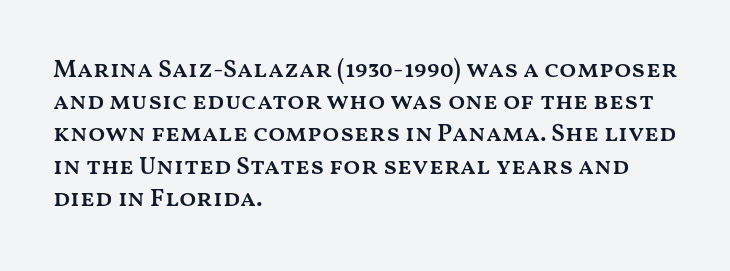
The image shows 25 px text type, upright; set left-aligned, normal line spacing (1.29x), normal letter spacing, not underlined.
